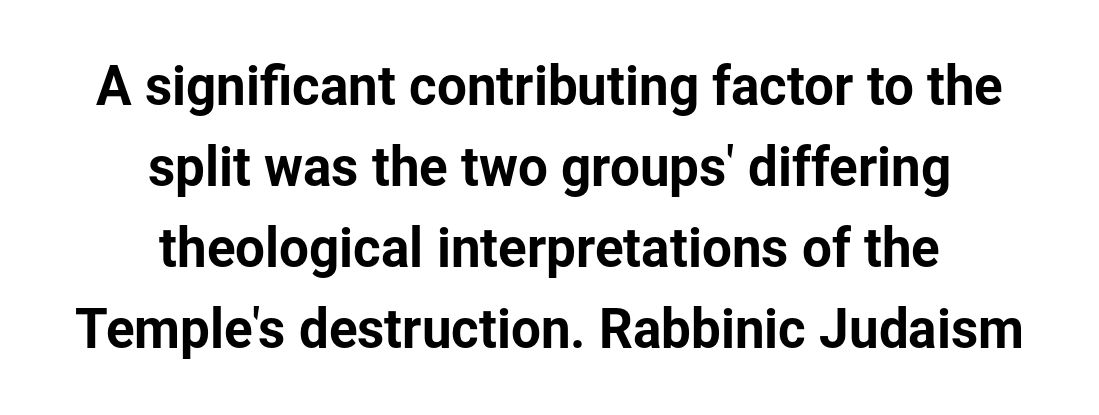
{"serif": "no", "italic": "no", "width": "normal", "stroke_contrast": "low", "x_height": "medium", "monospaced": "no", "underline": "no", "align": "center", "line_spacing": "normal", "line_spacing_ratio": 1.53, "letter_spacing": "normal", "letter_spacing_em": 0.0, "glyph_px": 53}
